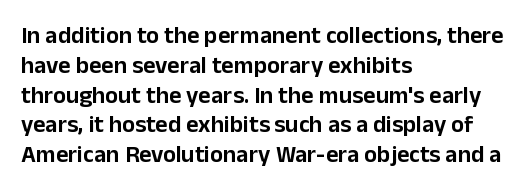
Q: Is the text italic (slanted)? A: No, it is upright.
Q: Is the text underlined? A: No.
Q: How is the paragraph aligned? A: Left-aligned.
Q: Is the spacing between letters normal or unusually wide? A: Normal.
